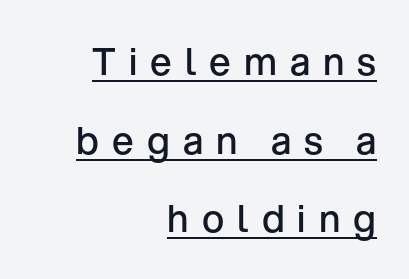
The image shows 38 px semibold sans-serif type, upright; set right-aligned, loose line spacing (2.07x), unusually wide letter spacing (+0.34 em), underlined; low stroke contrast and a medium x-height.
